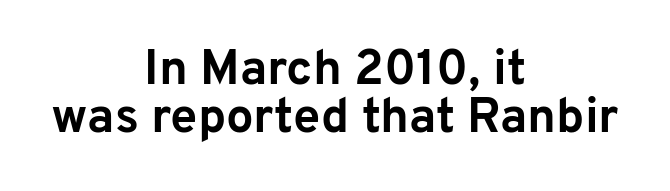
The image shows 49 px bold sans-serif type, upright; set centered, tight line spacing (0.97x), normal letter spacing, not underlined; low stroke contrast and a medium x-height.
